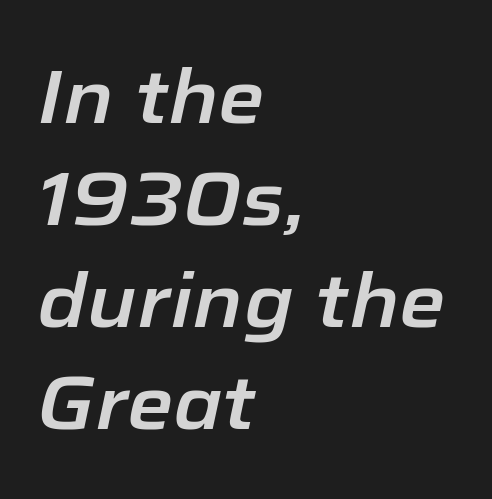
The image shows 75 px text type, italic (leaning right); set left-aligned, normal line spacing (1.36x), normal letter spacing, not underlined; low stroke contrast and a medium x-height.
